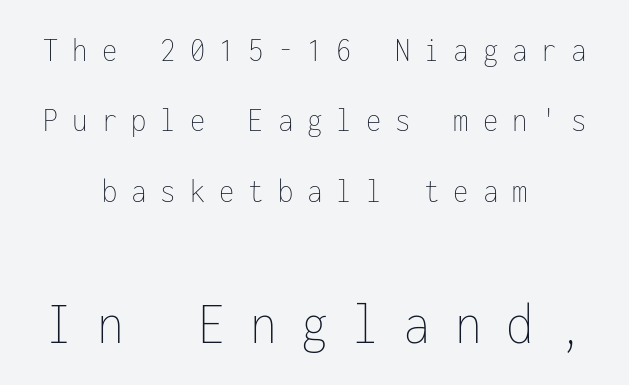
The image shows 61 px thin, condensed type, upright, monospaced; set centered, loose line spacing (2.01x), unusually wide letter spacing (+0.4 em), not underlined; the second (bottom) block is 1.74x larger; low stroke contrast and a medium x-height.
